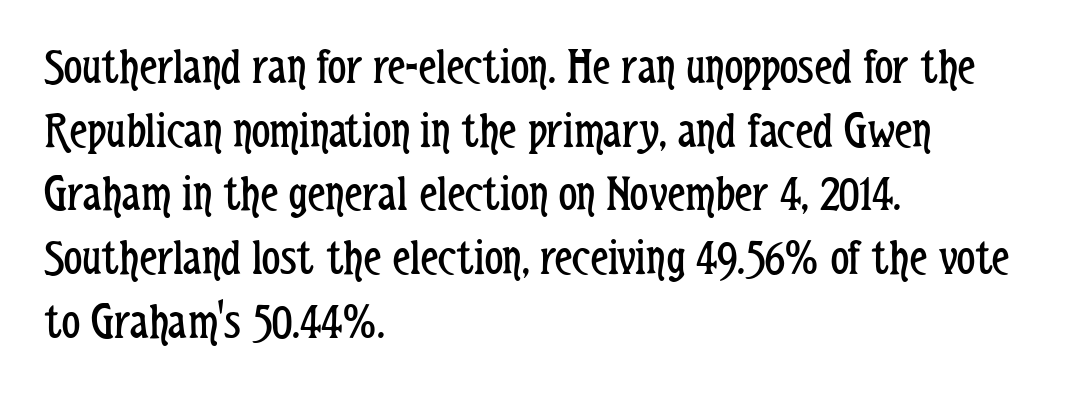
The image shows 51 px regular-weight, condensed sans-serif type, upright; set left-aligned, normal line spacing (1.25x), normal letter spacing, not underlined; low stroke contrast and a medium x-height.
